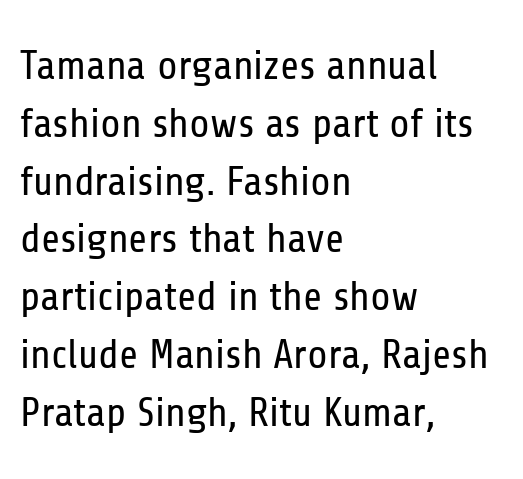
{"serif": "no", "italic": "no", "bold": "no", "weight": "regular", "width": "condensed", "stroke_contrast": "low", "x_height": "medium", "monospaced": "no", "underline": "no", "align": "left", "line_spacing": "normal", "line_spacing_ratio": 1.41, "letter_spacing": "normal", "letter_spacing_em": 0.0, "glyph_px": 41}
